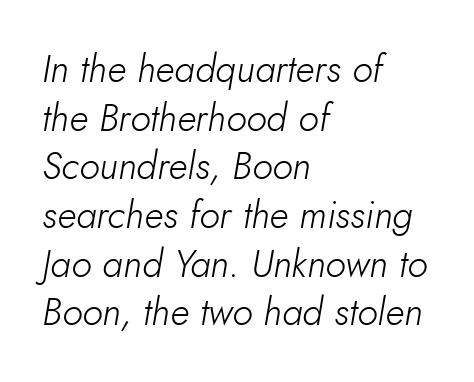
Q: Is the text bold? A: No.
Q: Is the text italic (slanted)? A: Yes, it leans right by about 10 degrees.
Q: Is the text underlined? A: No.
Q: How is the paragraph aligned? A: Left-aligned.
Q: Is the spacing between letters normal or unusually wide? A: Normal.
Q: Is the spacing between lines tight, normal or loose? A: Normal.
Q: Width (condensed, normal, or wide)? A: Normal.
Q: Stroke contrast? A: Low.
Q: x-height? A: Small.
Q: Monospaced? A: No.
